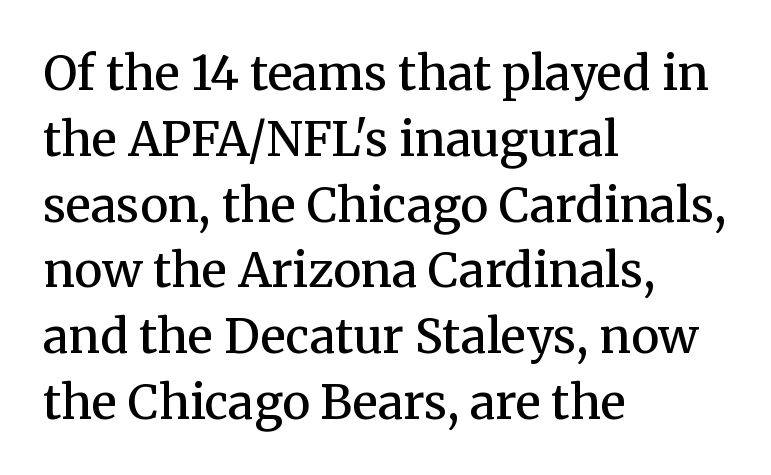
Every letter is mildly thick-stroked: semibold rather than bold. The block of text has a typical density, with ordinary space between rows. When letters stand straight like this, we call the style roman or upright. This rendering features lettering with no underline. Are there feet on the stems? There are — it's a serif. The tracking reads as untouched default to a designer's eye.
